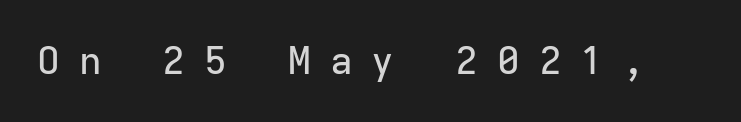
Note: no serifs on the glyphs. Is there any slant? The stems are plumb. This rendering features lettering with no underline. Tracking value appears strongly positive — letters spread wide. Monospaced: the letters line up in strict vertical columns.
